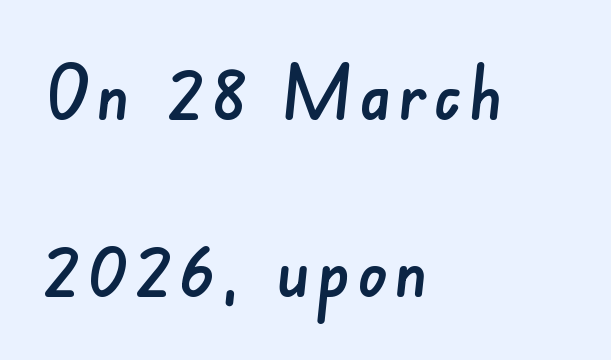
Q: Is the typeface a serif or a sans-serif typeface? A: Sans-serif.
Q: Is the text underlined? A: No.
Q: How is the paragraph aligned? A: Left-aligned.
Q: Is the spacing between lines tight, normal or loose? A: Loose.
Q: Width (condensed, normal, or wide)? A: Normal.
Q: Stroke contrast? A: Low.
Q: x-height? A: Small.
Q: Monospaced? A: No.
